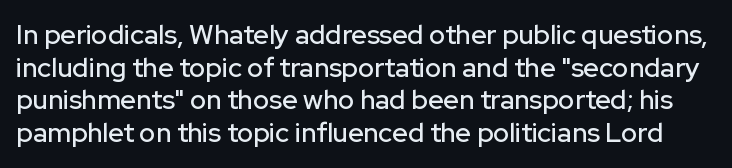
{"italic": "no", "underline": "no", "line_spacing_ratio": 1.21, "letter_spacing": "normal", "letter_spacing_em": 0.0, "glyph_px": 27}
